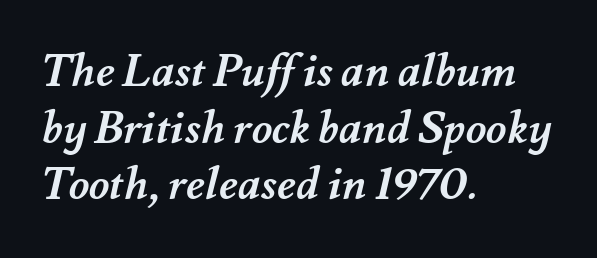
The font is running at its bold setting. The paragraph shown leans on its left margin. Regarding leading, the lines here are spaced in the standard way. This sample uses plain, unmodified letter spacing.
